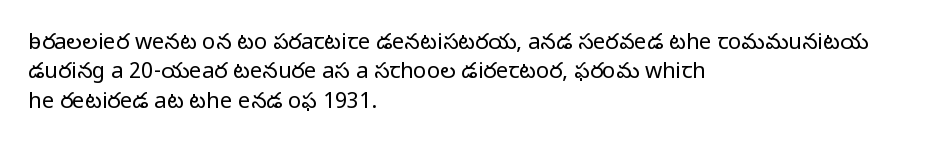
Bare-footed words on every line. Every stem runs plumb, perpendicular to the baseline. The typesetting does not lean heavy: it is not bold. Tracking value appears to be zero — textbook default spacing. The vertical gap from one line to the next is medium.
